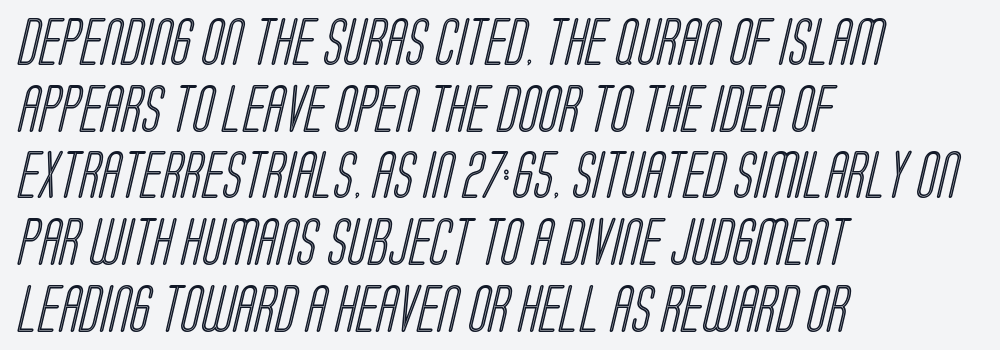
The image shows 48 px condensed type; set left-aligned, normal line spacing (1.39x), normal letter spacing, not underlined; a large x-height.
